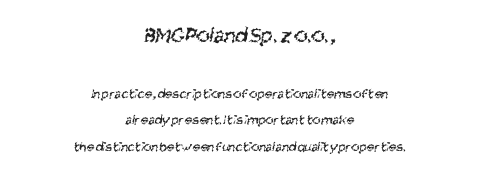
These glyphs show unthickened strokes, regular width or finer. Inter-character spacing is left at the font's built-in metrics. The earlier block is typeset at a bigger size than the later block. No word sits above an underline. This block would shrink considerably if given ordinary leading; it's expanded now.
